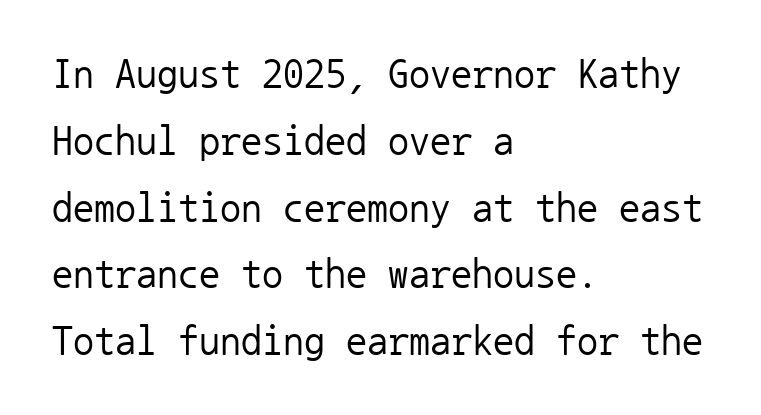
No feet cap the strokes, marking this as sans-serif type. This is roman type, the default non-slanted kind. Beneath every word, the page is bare. The passage shown is typed in a monospace face where columns stay perfectly aligned.
